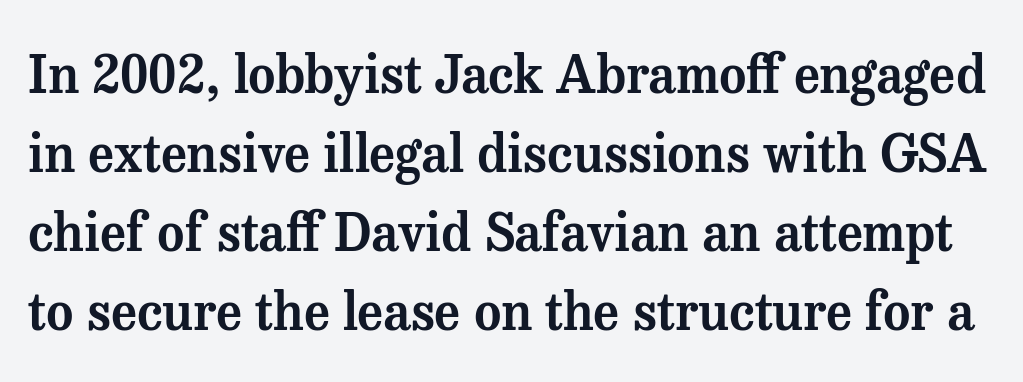
The image shows 52 px serif type, upright; set normal line spacing (1.52x), normal letter spacing, not underlined; medium stroke contrast and a medium x-height.
